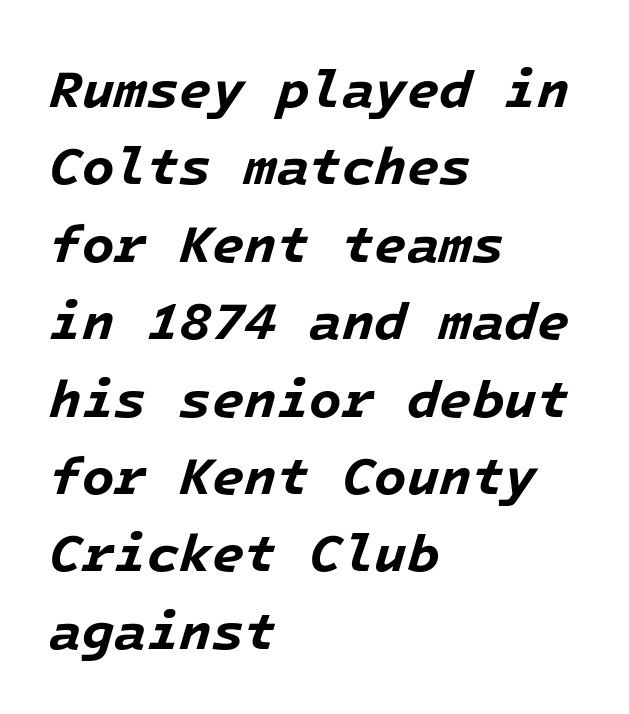
{"italic": "yes", "lean": "right", "slant_degrees": 16, "bold": "yes", "weight": "bold", "width": "normal", "stroke_contrast": "low", "x_height": "medium", "underline": "no", "align": "left", "line_spacing": "normal", "line_spacing_ratio": 1.46, "letter_spacing": "normal", "letter_spacing_em": 0.0, "glyph_px": 53}
